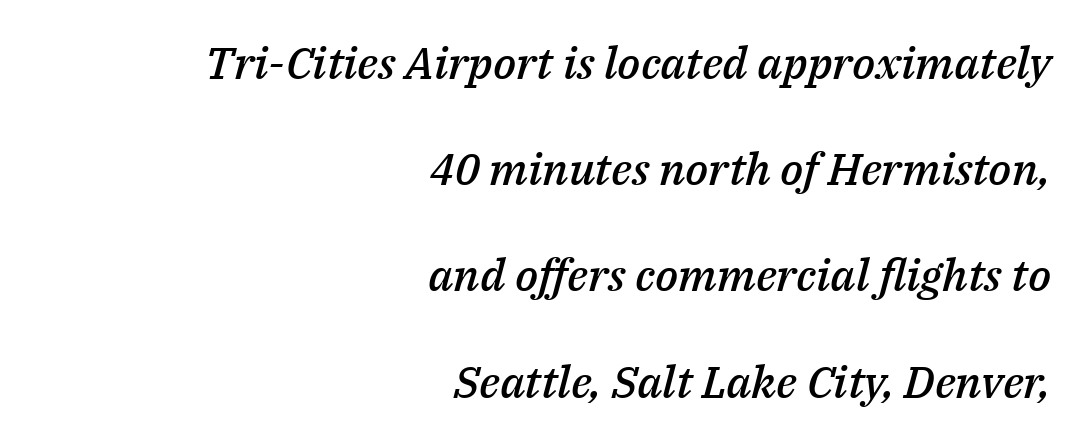
{"italic": "yes", "lean": "right", "slant_degrees": 14, "bold": "semi", "weight": "semibold", "width": "normal", "stroke_contrast": "medium", "x_height": "medium", "monospaced": "no", "underline": "no", "align": "right", "line_spacing": "loose", "line_spacing_ratio": 2.36, "letter_spacing": "normal", "letter_spacing_em": 0.0, "glyph_px": 45}
